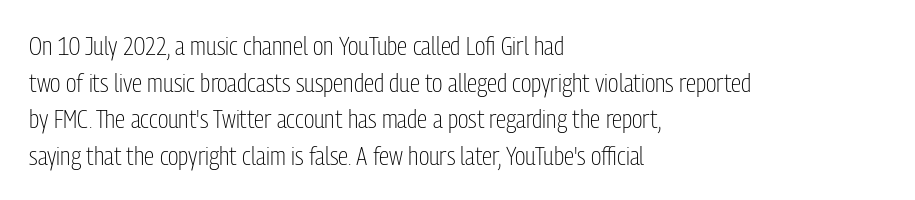
{"italic": "no", "bold": "no", "underline": "no", "align": "left", "line_spacing": "normal", "line_spacing_ratio": 1.41, "letter_spacing": "normal", "letter_spacing_em": 0.0, "glyph_px": 26}
